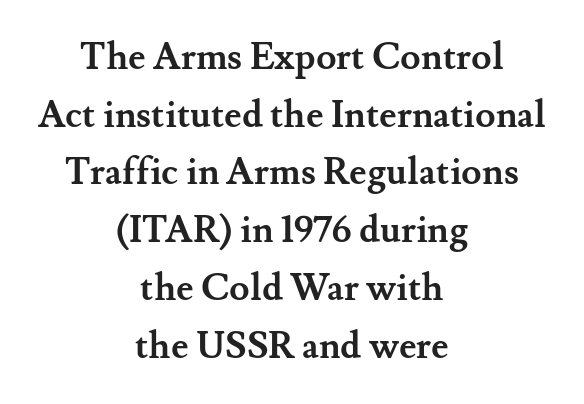
{"serif": "yes", "italic": "no", "bold": "yes", "weight": "semibold", "width": "normal", "stroke_contrast": "medium", "x_height": "small", "monospaced": "no", "underline": "no", "align": "center", "line_spacing": "normal", "line_spacing_ratio": 1.56, "letter_spacing": "normal", "letter_spacing_em": 0.0, "glyph_px": 37}
